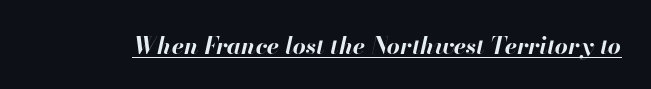
You'd pick this weight for a headline — it's a proper bold. A typesetter would mark this as italic. Compared with undecorated copy, this sample adds a rule below the words. Nothing unusual about the tracking: characters are spaced as the font intends.
